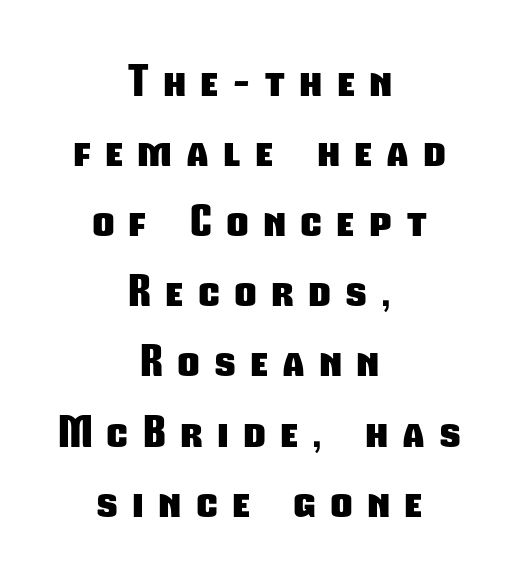
The image shows 41 px heavy, condensed sans-serif type; set centered, line spacing 1.71x, unusually wide letter spacing (+0.39 em), not underlined; low stroke contrast and a medium x-height.
